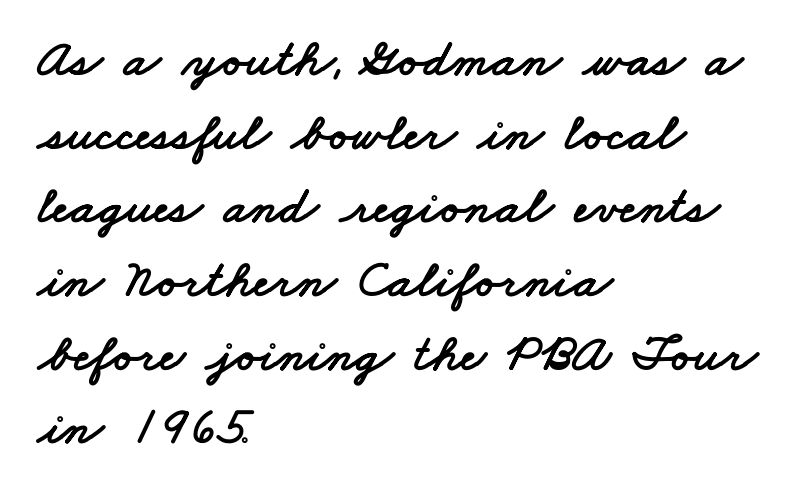
Q: Is the typeface a serif or a sans-serif typeface? A: Sans-serif.
Q: Is the text underlined? A: No.
Q: How is the paragraph aligned? A: Left-aligned.
Q: Is the spacing between letters normal or unusually wide? A: Normal.
Q: Is the spacing between lines tight, normal or loose? A: Normal.
Q: Width (condensed, normal, or wide)? A: Wide.
Q: Stroke contrast? A: Low.
Q: x-height? A: Small.
Q: Monospaced? A: No.
